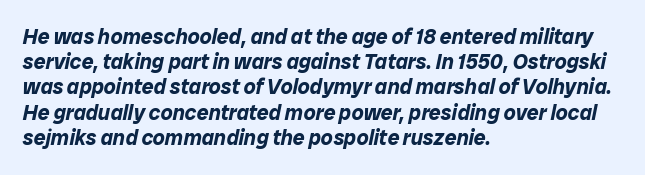
The image shows 21 px bold type, italic (leaning right); set left-aligned, line spacing 1.2x, normal letter spacing, not underlined.
